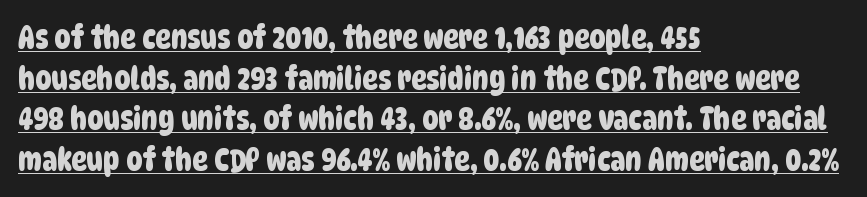
Q: Is the typeface a serif or a sans-serif typeface? A: Sans-serif.
Q: Is the text underlined? A: Yes.
Q: How is the paragraph aligned? A: Left-aligned.
Q: Is the spacing between letters normal or unusually wide? A: Normal.
Q: Is the spacing between lines tight, normal or loose? A: Normal.
Q: Width (condensed, normal, or wide)? A: Condensed.
Q: Stroke contrast? A: Low.
Q: x-height? A: Large.
Q: Monospaced? A: No.
